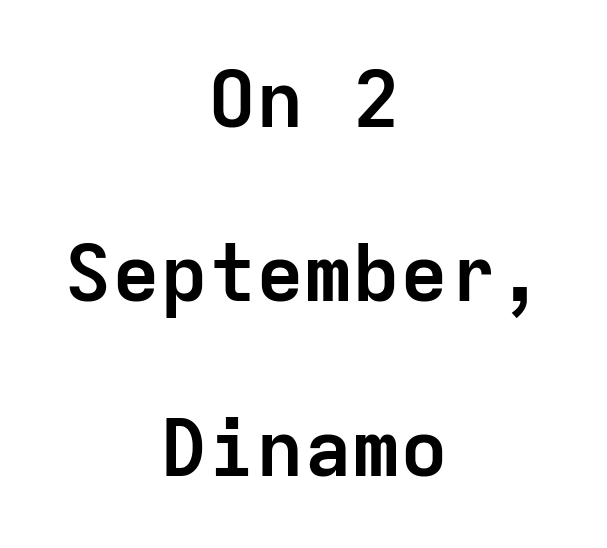
The gaps between neighbouring characters are ordinary and unremarkable. Think of a typewriter: that constant character pitch is what you see here. The block of text is sparse from top to bottom, with ample space between rows. Nothing sits at the stroke ends, so this counts as sans-serif.
